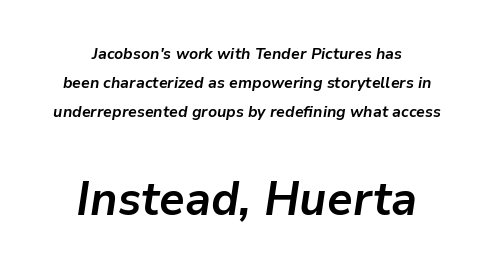
The image shows 47 px semibold type, italic (leaning right); set centered, line spacing 1.82x, normal letter spacing, not underlined; the second (bottom) block is 2.94x larger; low stroke contrast and a medium x-height.
